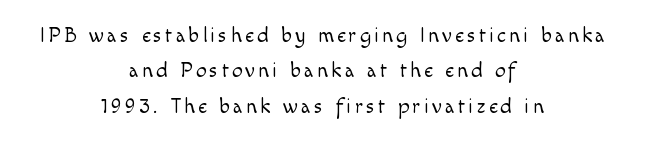
The image shows 21 px text type, upright; set centered, normal line spacing (1.68x), not underlined.
